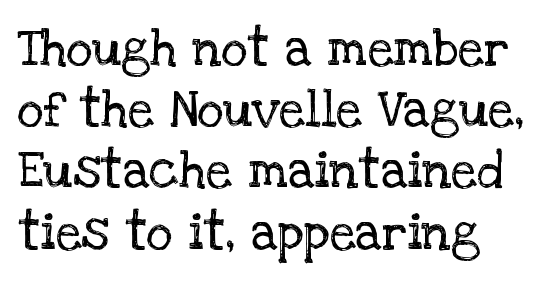
The font sits on the lighter half of the weight spectrum, regular included. This sample has the flowing, uneven cadence of proportional lettering. The face used here is rendered with its standard letterfit. Designer's note — italics off, roman on.
